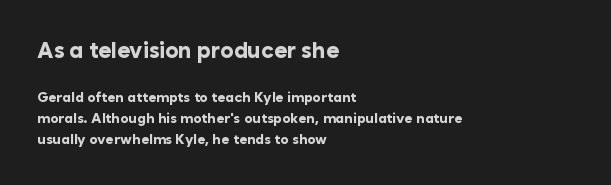
Q: Is the text bold? A: Yes.
Q: Is the text italic (slanted)? A: No, it is upright.
Q: Is the text underlined? A: No.
Q: How is the paragraph aligned? A: Left-aligned.
Q: Is the spacing between letters normal or unusually wide? A: Normal.
Q: Is the spacing between lines tight, normal or loose? A: Normal.
Q: Which block of text is set in a larger size, the first (top) or the second (bottom)? A: The first (top) one.
